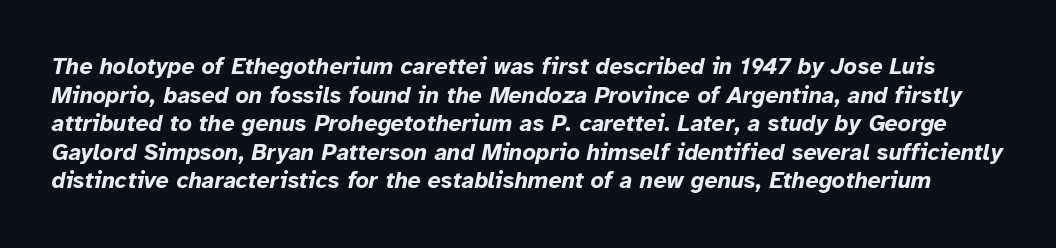
{"italic": "yes", "lean": "right", "slant_degrees": 12, "bold": "yes", "underline": "no", "line_spacing_ratio": 1.24, "letter_spacing": "normal", "letter_spacing_em": 0.0, "glyph_px": 23}
